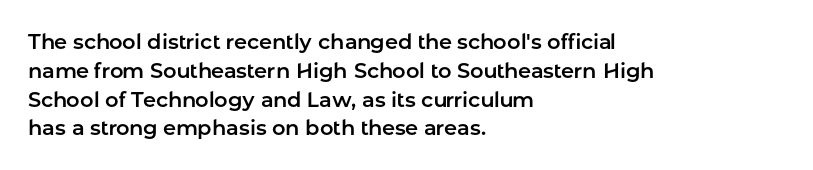
The compositor pushed each line to the left boundary. The strip under each line holds only bare page. When letters stand straight like this, we call the style roman or upright. Letter spacing: default. In terms of leading, this rendering sits right in the middle.
